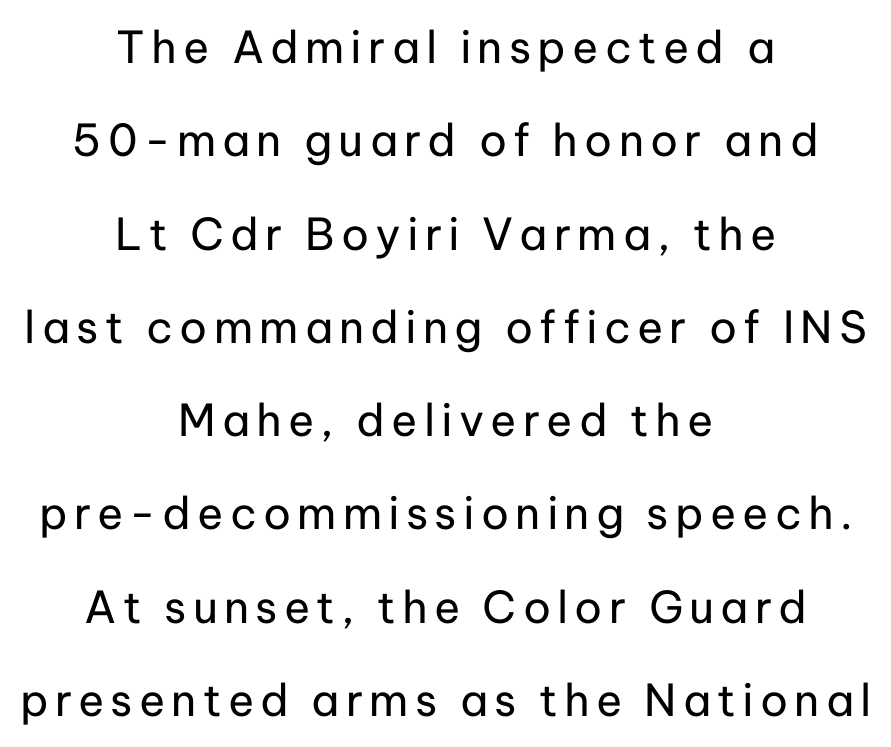
The image shows 44 px regular-weight sans-serif type, upright; set centered, loose line spacing (2.12x), not underlined; low stroke contrast and a medium x-height.
